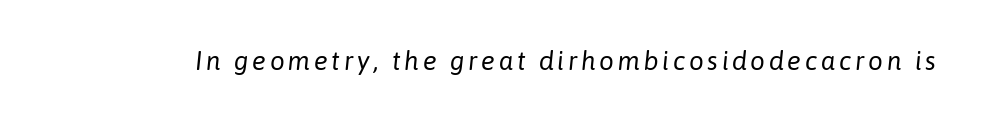
The letters are slanted; this is an italic face. Has an underline been added? It has not. The weight would be labelled regular, book, light, or lighter still.
